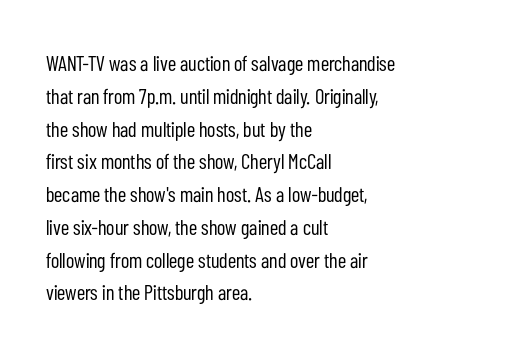
The image shows 21 px text type, upright; set left-aligned, normal line spacing (1.56x), normal letter spacing, not underlined.
